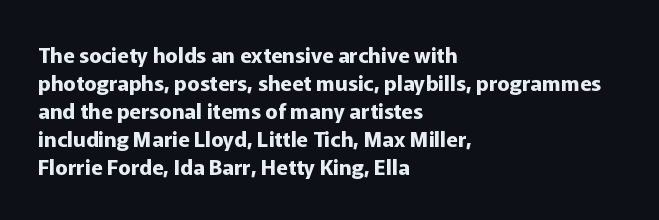
{"italic": "no", "bold": "yes", "underline": "no", "align": "left", "line_spacing": "normal", "line_spacing_ratio": 1.33, "letter_spacing": "normal", "letter_spacing_em": 0.0, "glyph_px": 21}
